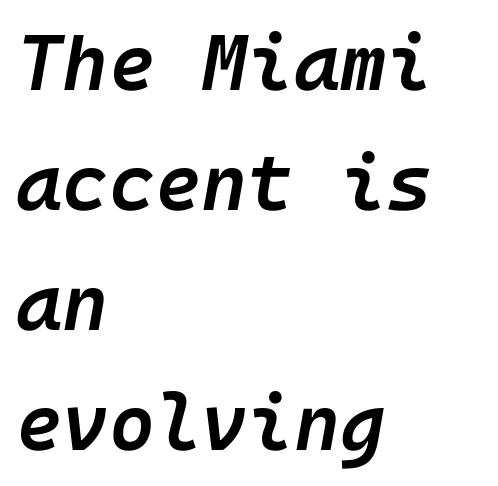
{"italic": "yes", "lean": "right", "slant_degrees": 10, "bold": "semi", "weight": "semibold", "width": "normal", "stroke_contrast": "low", "x_height": "medium", "underline": "no", "align": "left", "line_spacing": "normal", "line_spacing_ratio": 1.52, "letter_spacing": "normal", "letter_spacing_em": 0.0, "glyph_px": 79}
